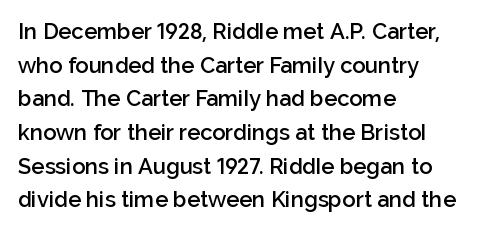
{"italic": "no", "bold": "semi", "underline": "no", "align": "left", "line_spacing": "normal", "line_spacing_ratio": 1.53, "letter_spacing": "normal", "letter_spacing_em": 0.0, "glyph_px": 22}
